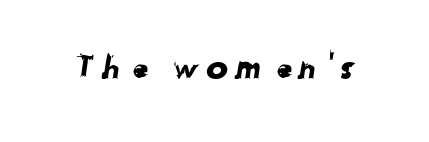
Lines of text with bare space underneath. Is this a fixed-width face? No — the glyphs have proportional, varying widths. What kind of face is this? One without serifs — a sans.
